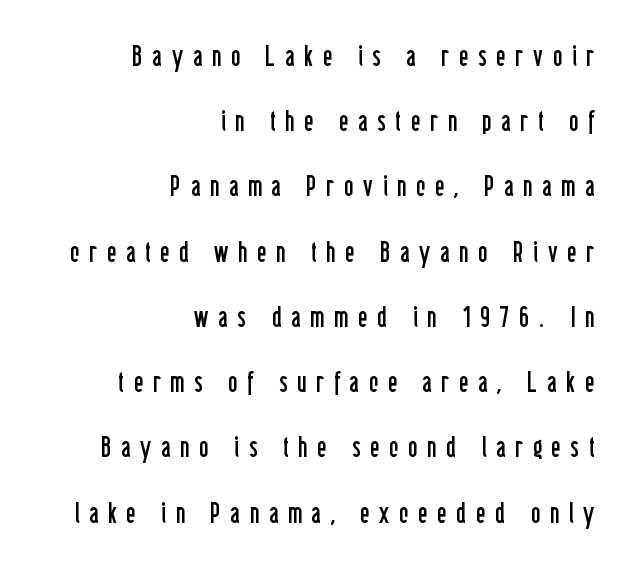
Q: Is the text bold? A: No.
Q: Is the text italic (slanted)? A: No, it is upright.
Q: Is the typeface a serif or a sans-serif typeface? A: Sans-serif.
Q: Is the text underlined? A: No.
Q: How is the paragraph aligned? A: Right-aligned.
Q: Is the spacing between letters normal or unusually wide? A: Unusually wide.
Q: Is the spacing between lines tight, normal or loose? A: Loose.
Q: Width (condensed, normal, or wide)? A: Condensed.
Q: Stroke contrast? A: Low.
Q: x-height? A: Medium.
Q: Monospaced? A: No.
